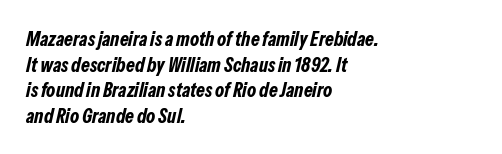
The image shows 20 px bold type, italic (leaning right); set left-aligned, normal line spacing (1.28x), normal letter spacing, not underlined.
